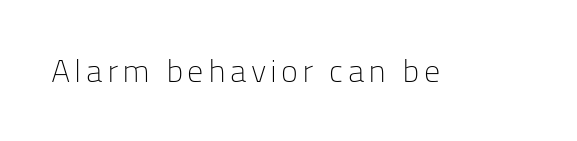
Q: Is the text bold? A: No.
Q: Is the text italic (slanted)? A: No, it is upright.
Q: Is the typeface a serif or a sans-serif typeface? A: Sans-serif.
Q: Is the text underlined? A: No.
Q: Width (condensed, normal, or wide)? A: Normal.
Q: Stroke contrast? A: Low.
Q: x-height? A: Medium.
Q: Monospaced? A: No.
